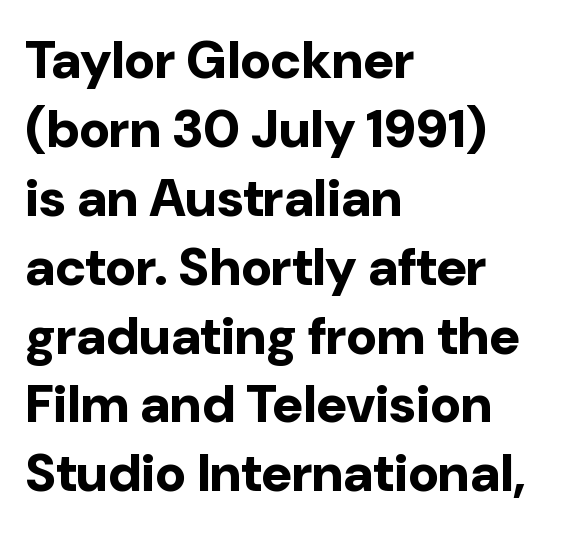
The image shows 53 px bold sans-serif type, upright; set left-aligned, normal line spacing (1.3x), normal letter spacing, not underlined; low stroke contrast and a medium x-height.
